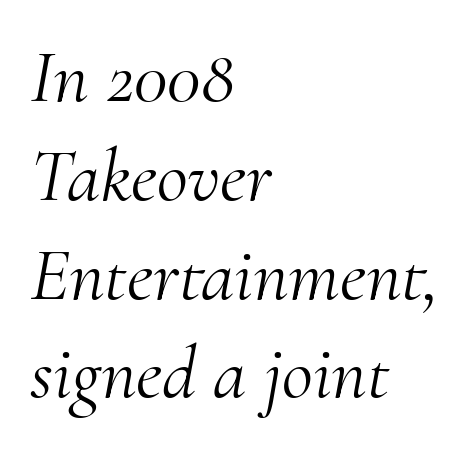
Q: Is the text bold? A: No.
Q: Is the text italic (slanted)? A: Yes, it leans right by about 10 degrees.
Q: Is the typeface a serif or a sans-serif typeface? A: Serif.
Q: Is the text underlined? A: No.
Q: How is the paragraph aligned? A: Left-aligned.
Q: Is the spacing between letters normal or unusually wide? A: Normal.
Q: Is the spacing between lines tight, normal or loose? A: Normal.
Q: Width (condensed, normal, or wide)? A: Normal.
Q: Stroke contrast? A: Medium.
Q: x-height? A: Small.
Q: Monospaced? A: No.
